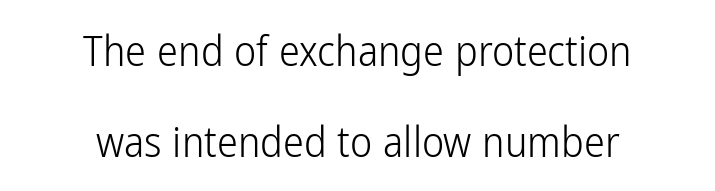
The image shows 42 px light, condensed sans-serif type, upright; set centered, loose line spacing (2.16x), normal letter spacing, not underlined; low stroke contrast and a medium x-height.
